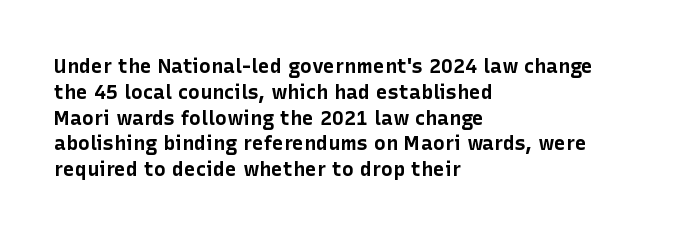
{"italic": "no", "bold": "yes", "underline": "no", "align": "left", "line_spacing": "normal", "line_spacing_ratio": 1.29, "letter_spacing": "normal", "letter_spacing_em": 0.0, "glyph_px": 20}
